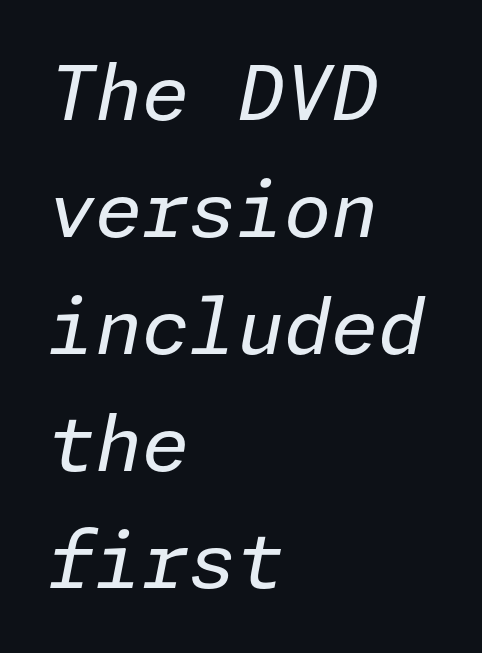
The lines in this sample share a left origin and differ only in where they stop. Unbolded letterforms with no extra heft. There is no visible air inserted between adjacent glyphs. The axis of the letterforms is tilted away from vertical.
